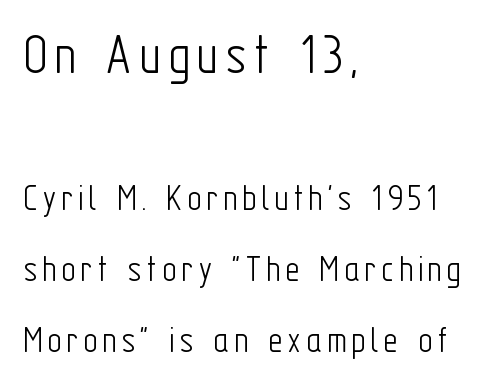
{"serif": "no", "italic": "no", "bold": "no", "weight": "light", "width": "condensed", "stroke_contrast": "low", "x_height": "medium", "monospaced": "no", "underline": "no", "align": "left", "line_spacing_ratio": 1.77, "larger_block": "first", "size_ratio": 1.5, "glyph_px": 60}
